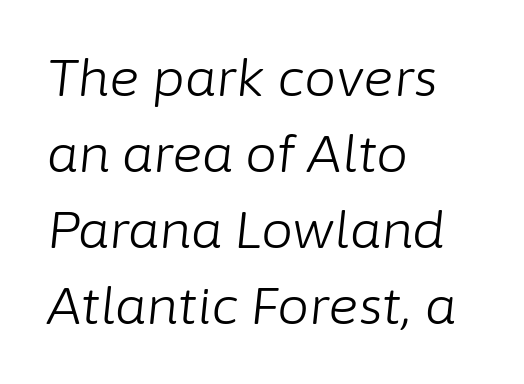
Q: Is the text bold? A: No.
Q: Is the text italic (slanted)? A: Yes, it leans right by about 6 degrees.
Q: Is the text underlined? A: No.
Q: How is the paragraph aligned? A: Left-aligned.
Q: Is the spacing between letters normal or unusually wide? A: Normal.
Q: Is the spacing between lines tight, normal or loose? A: Normal.
Q: Width (condensed, normal, or wide)? A: Normal.
Q: Stroke contrast? A: Low.
Q: x-height? A: Medium.
Q: Monospaced? A: No.
